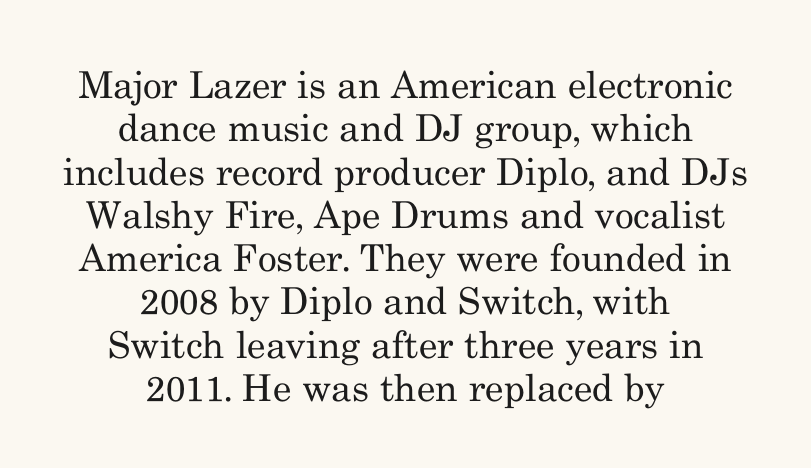
The image shows 37 px regular-weight serif type, upright; set centered, line spacing 1.17x, normal letter spacing, not underlined; medium stroke contrast and a small x-height.
